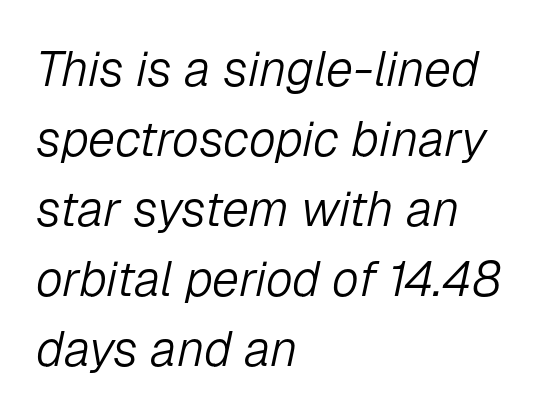
Q: Is the text bold? A: No.
Q: Is the text italic (slanted)? A: Yes, it leans right by about 12 degrees.
Q: Is the text underlined? A: No.
Q: How is the paragraph aligned? A: Left-aligned.
Q: Is the spacing between letters normal or unusually wide? A: Normal.
Q: Is the spacing between lines tight, normal or loose? A: Normal.
Q: Width (condensed, normal, or wide)? A: Normal.
Q: Stroke contrast? A: Low.
Q: x-height? A: Medium.
Q: Monospaced? A: No.
